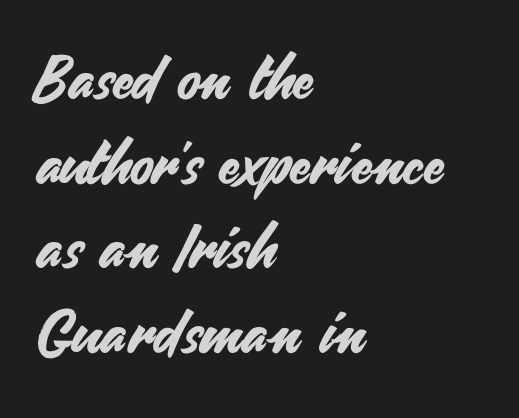
{"serif": "no", "width": "normal", "stroke_contrast": "medium", "x_height": "small", "monospaced": "no", "underline": "no", "align": "left", "line_spacing": "normal", "line_spacing_ratio": 1.41, "letter_spacing": "normal", "letter_spacing_em": 0.0, "glyph_px": 60}
